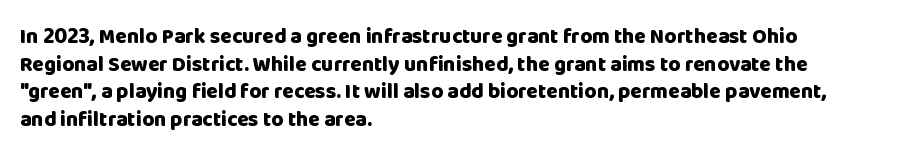
The image shows 21 px bold type, upright; set left-aligned, normal line spacing (1.31x), normal letter spacing, not underlined.
